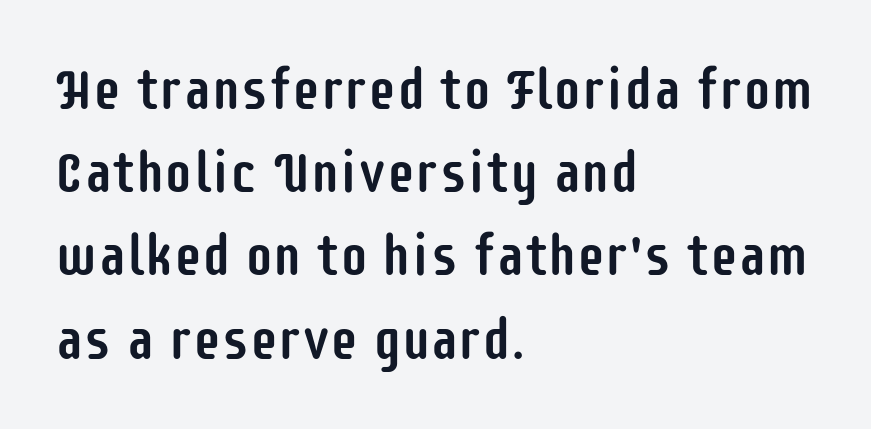
The image shows 57 px condensed sans-serif type, upright; set left-aligned, normal line spacing (1.46x), normal letter spacing, not underlined; low stroke contrast and a large x-height.
